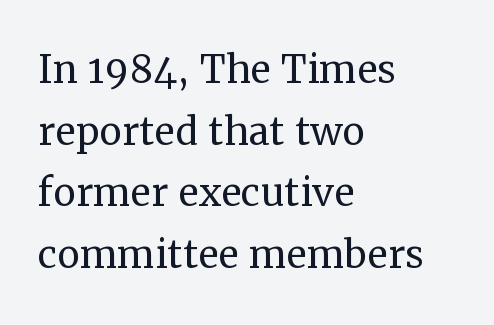
This rendering uses left alignment, leaving the right contour irregular. Caption: face not bold, strokes unweighted. Italic? Not at all — the glyphs are vertical. The designer went with a serif here, giving each stem small feet. These lines are rendered in a variable-pitch font.
